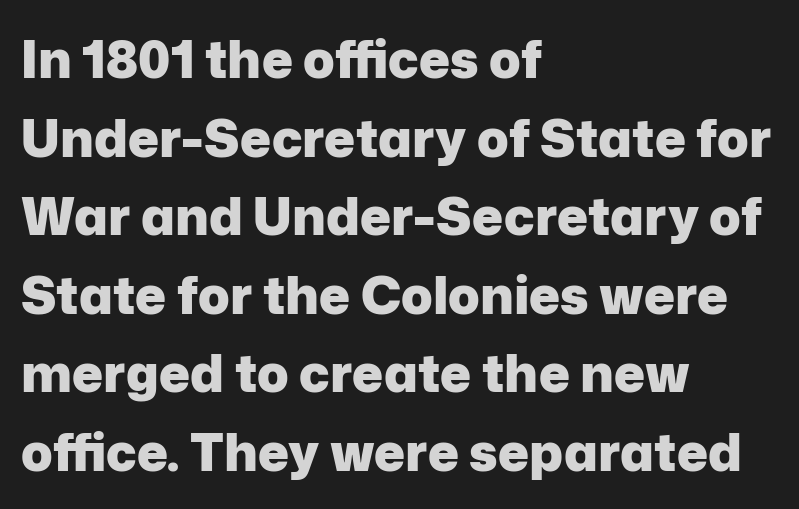
Q: Is the text bold? A: Yes.
Q: Is the text italic (slanted)? A: No, it is upright.
Q: Is the typeface a serif or a sans-serif typeface? A: Sans-serif.
Q: Is the text underlined? A: No.
Q: How is the paragraph aligned? A: Left-aligned.
Q: Is the spacing between letters normal or unusually wide? A: Normal.
Q: Is the spacing between lines tight, normal or loose? A: Normal.
Q: Width (condensed, normal, or wide)? A: Normal.
Q: Stroke contrast? A: Low.
Q: x-height? A: Medium.
Q: Monospaced? A: No.
